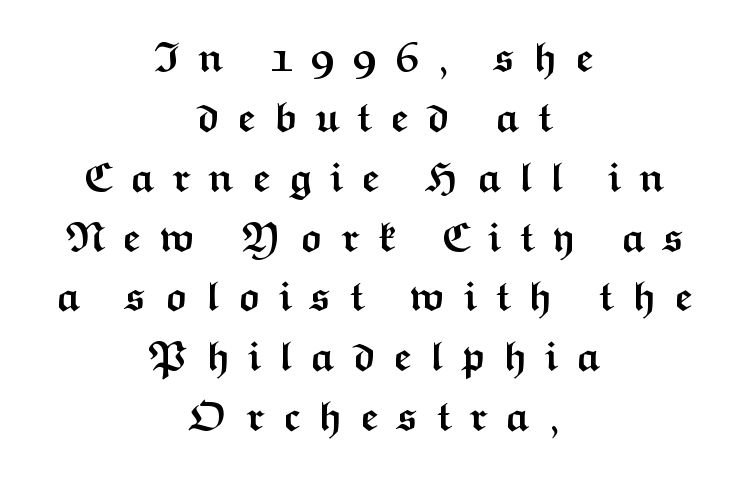
{"serif": "no", "italic": "no", "bold": "yes", "weight": "semibold", "width": "wide", "stroke_contrast": "medium", "x_height": "medium", "monospaced": "no", "underline": "no", "align": "center", "line_spacing": "normal", "line_spacing_ratio": 1.46, "letter_spacing": "wide", "letter_spacing_em": 0.42, "glyph_px": 41}
